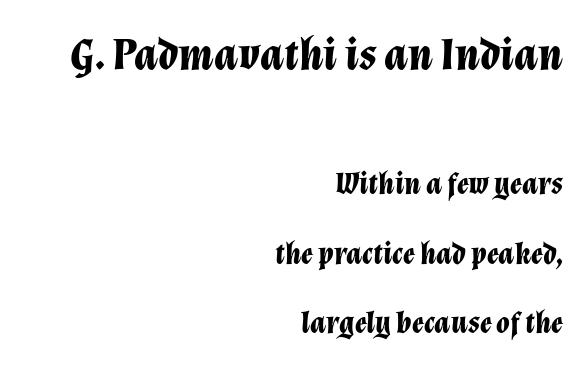
The image shows 46 px bold type, italic (leaning right); set right-aligned, loose line spacing (2.23x), normal letter spacing, not underlined; the first (top) block is 1.48x larger; low stroke contrast and a medium x-height.
